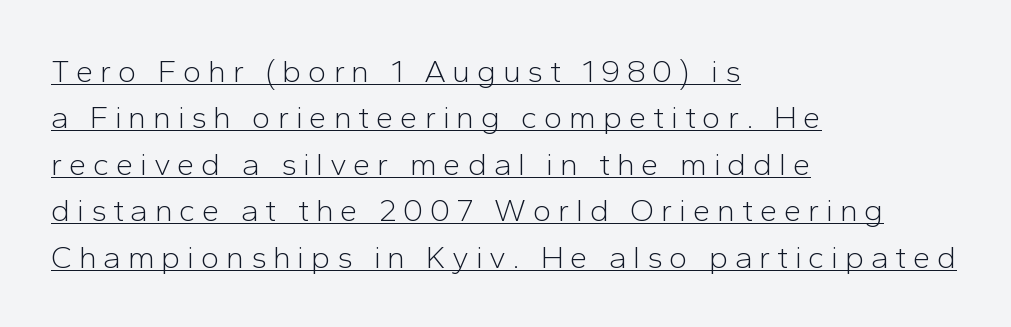
The image shows 32 px light sans-serif type, upright; set left-aligned, normal line spacing (1.45x), unusually wide letter spacing (+0.2 em), underlined; low stroke contrast and a medium x-height.
